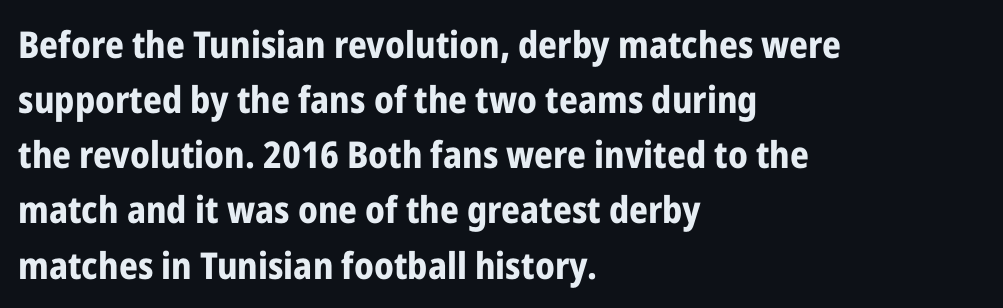
{"serif": "no", "italic": "no", "bold": "yes", "weight": "bold", "width": "condensed", "stroke_contrast": "low", "x_height": "medium", "monospaced": "no", "underline": "no", "align": "left", "line_spacing": "normal", "line_spacing_ratio": 1.49, "letter_spacing": "normal", "letter_spacing_em": 0.0, "glyph_px": 37}
